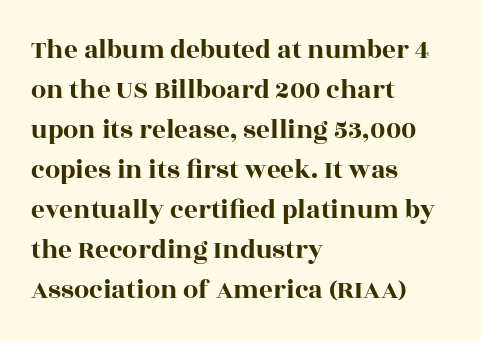
{"italic": "no", "underline": "no", "align": "left", "line_spacing": "normal", "line_spacing_ratio": 1.48, "letter_spacing": "normal", "letter_spacing_em": 0.0, "glyph_px": 27}
